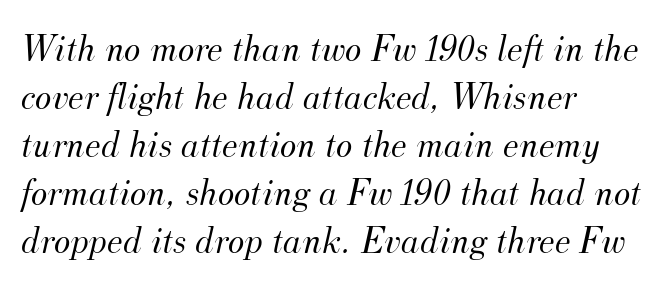
{"serif": "yes", "italic": "yes", "lean": "right", "slant_degrees": 12, "bold": "no", "weight": "light", "width": "normal", "stroke_contrast": "medium", "x_height": "small", "monospaced": "no", "underline": "no", "align": "left", "line_spacing_ratio": 1.23, "letter_spacing": "normal", "letter_spacing_em": 0.0, "glyph_px": 39}
